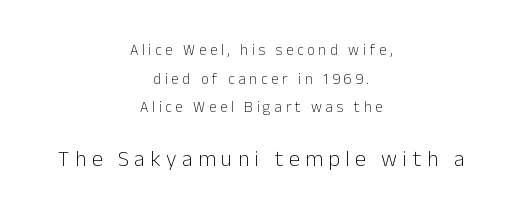
This is roman type, the default non-slanted kind. Honestly, the rows look like they've been pulled way apart. A light-to-regular cut is what we see here. Typeset on center — no edge is straight. Scale increases going downward across the two blocks.
